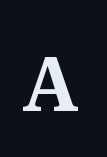
Q: Is the text bold? A: Yes.
Q: Is the text italic (slanted)? A: No, it is upright.
Q: Is the typeface a serif or a sans-serif typeface? A: Serif.
Q: Is the text underlined? A: No.
Q: Is the spacing between letters normal or unusually wide? A: Unusually wide.
Q: Width (condensed, normal, or wide)? A: Normal.
Q: Stroke contrast? A: Medium.
Q: x-height? A: Medium.
Q: Monospaced? A: No.
